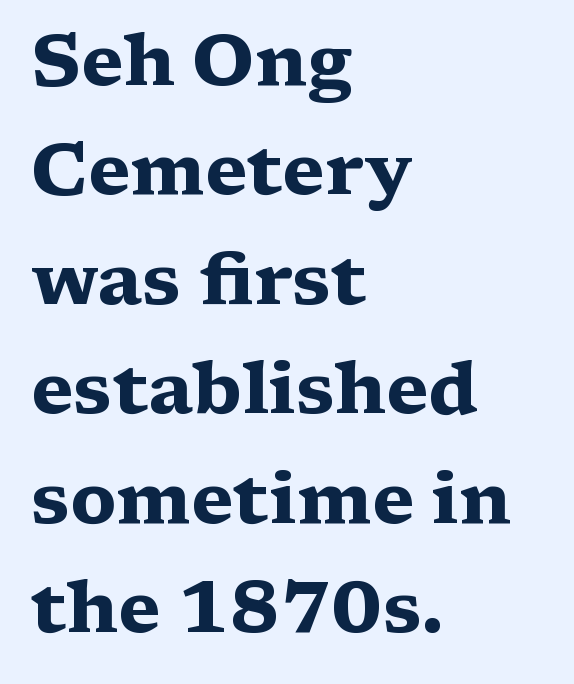
Evenly set lines give the paragraph a standard silhouette. Regarding serifs, this sample has them. Proportional: the letters do not fall into vertical columns. Posture: vertical.
